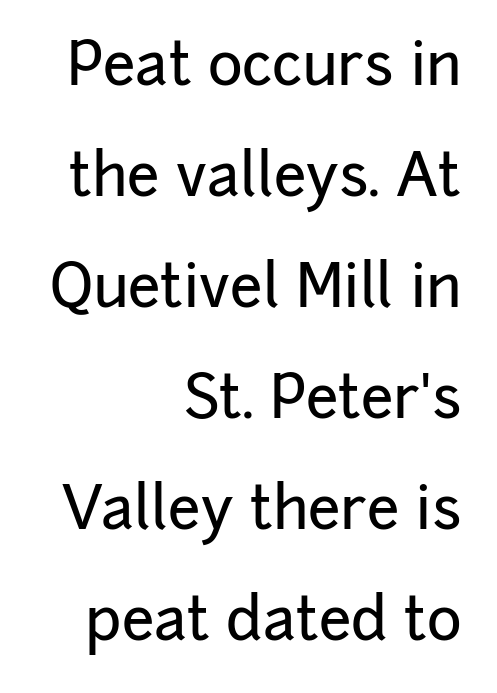
{"serif": "no", "italic": "no", "width": "normal", "stroke_contrast": "low", "x_height": "medium", "monospaced": "no", "underline": "no", "align": "right", "line_spacing_ratio": 1.88, "letter_spacing": "normal", "letter_spacing_em": 0.0, "glyph_px": 59}
